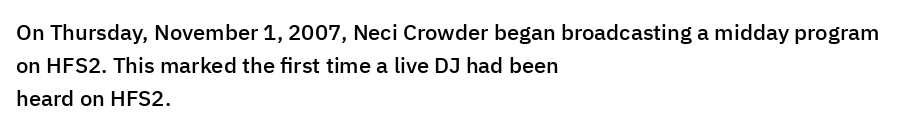
Ascenders rise straight up at ninety degrees. No word sits above an underline. Casual observation: everything's shoved over to the left. Between one letter and the next there's only the usual sliver of space.
